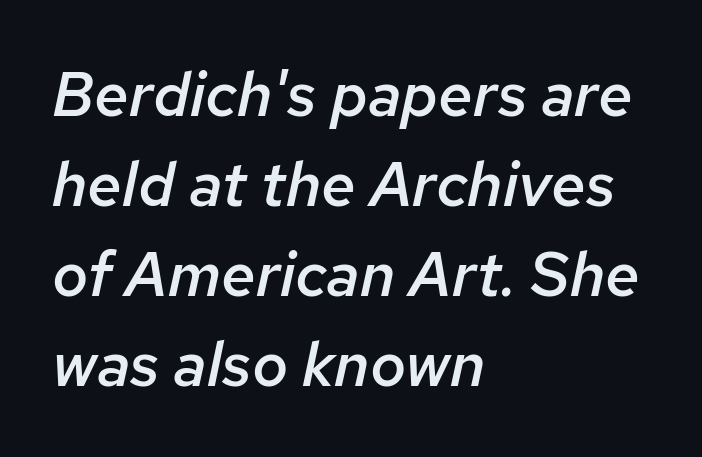
The image shows 62 px semibold type, italic (leaning right); set left-aligned, normal line spacing (1.45x), normal letter spacing, not underlined; low stroke contrast and a medium x-height.
